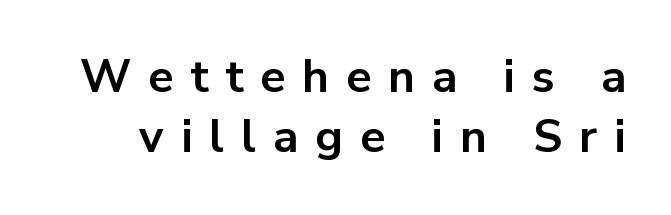
The image shows 46 px bold sans-serif type, upright; set normal line spacing (1.31x), unusually wide letter spacing (+0.37 em), not underlined; low stroke contrast and a medium x-height.
